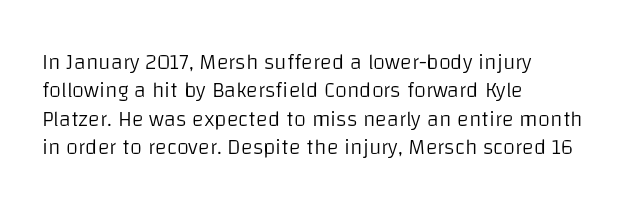
The image shows 22 px text type, upright; set left-aligned, normal line spacing (1.29x), normal letter spacing, not underlined.
